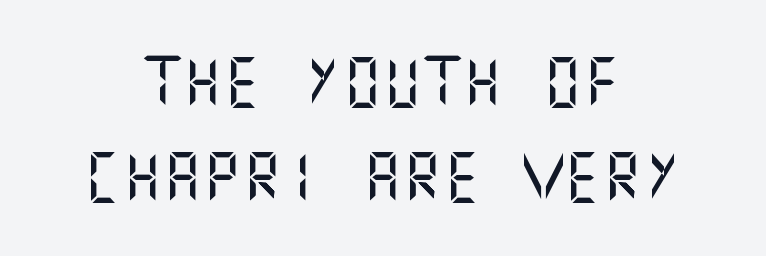
{"serif": "no", "italic": "no", "width": "normal", "stroke_contrast": "medium", "x_height": "large", "underline": "no", "align": "center", "line_spacing": "loose", "line_spacing_ratio": 1.9, "letter_spacing": "normal", "letter_spacing_em": 0.0, "glyph_px": 50}
